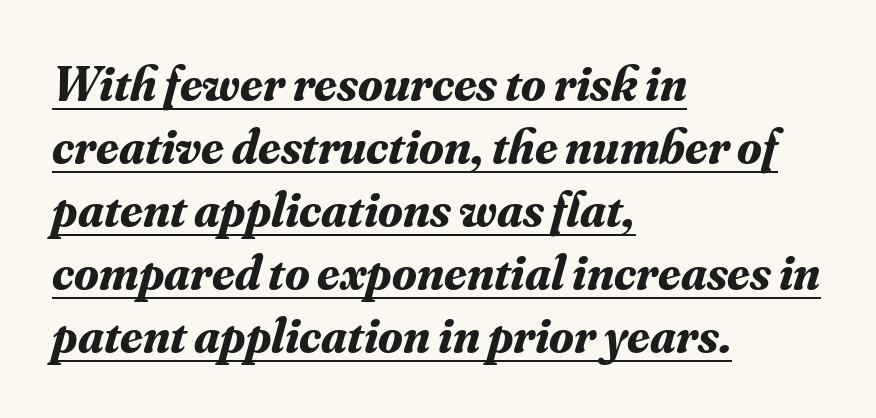
Q: Is the text bold? A: Yes.
Q: Is the text italic (slanted)? A: Yes, it leans right by about 16 degrees.
Q: Is the typeface a serif or a sans-serif typeface? A: Serif.
Q: Is the text underlined? A: Yes.
Q: How is the paragraph aligned? A: Left-aligned.
Q: Is the spacing between letters normal or unusually wide? A: Normal.
Q: Is the spacing between lines tight, normal or loose? A: Normal.
Q: Width (condensed, normal, or wide)? A: Normal.
Q: Stroke contrast? A: Medium.
Q: x-height? A: Small.
Q: Monospaced? A: No.
